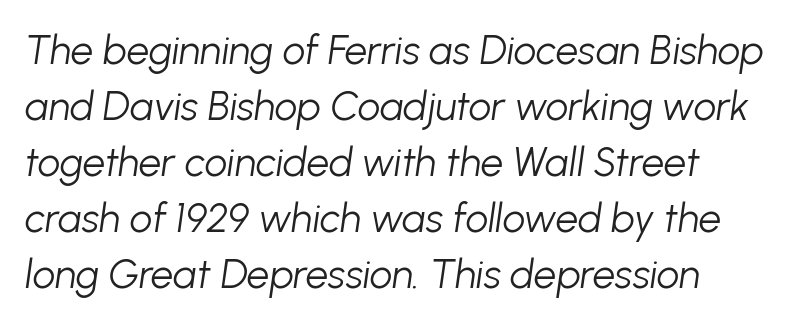
Observe the ordinary spacing: letters are neighbours, not strangers. Caption: multi-line text, flush left, ragged right. The space directly below the letters is spotless. Style check: oblique. Weight class: somewhere from thin through regular.
